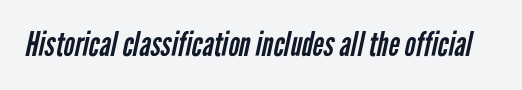
{"serif": "no", "bold": "no", "weight": "regular", "width": "condensed", "stroke_contrast": "low", "x_height": "medium", "monospaced": "no", "underline": "no", "letter_spacing": "normal", "letter_spacing_em": 0.0, "glyph_px": 34}
